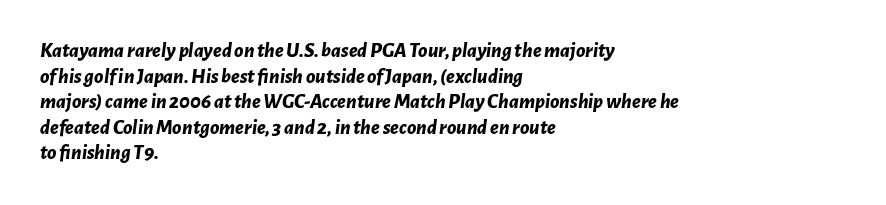
{"italic": "yes", "lean": "right", "slant_degrees": 7, "bold": "yes", "underline": "no", "align": "left", "line_spacing_ratio": 1.22, "letter_spacing": "normal", "letter_spacing_em": 0.0, "glyph_px": 21}
